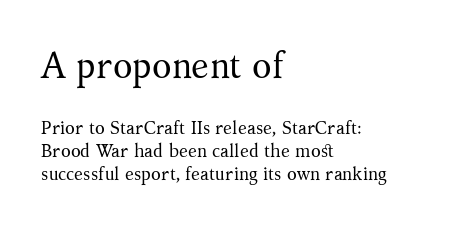
This layout puts the oversized block above and the modest block below. Posture: vertical. Horizontal alignment here is leftward, the default for most running prose. Compared with typical paragraphs, the rows here are spaced about the same. The font family rendered here belongs to the serif group. The passage shown is typed in a proportional face where columns would drift.
